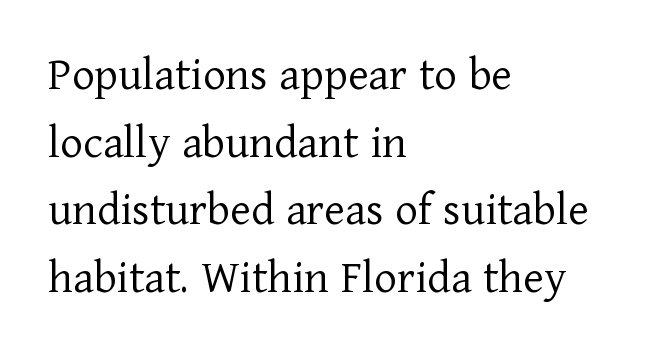
Q: Is the text bold? A: No.
Q: Is the text italic (slanted)? A: No, it is upright.
Q: Is the typeface a serif or a sans-serif typeface? A: Serif.
Q: Is the text underlined? A: No.
Q: How is the paragraph aligned? A: Left-aligned.
Q: Is the spacing between letters normal or unusually wide? A: Normal.
Q: Is the spacing between lines tight, normal or loose? A: Normal.
Q: Width (condensed, normal, or wide)? A: Normal.
Q: Stroke contrast? A: Low.
Q: x-height? A: Medium.
Q: Monospaced? A: No.
